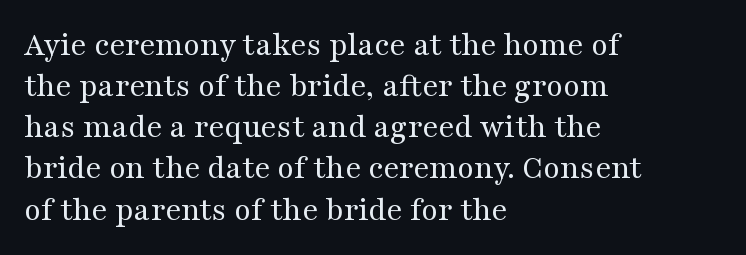
Q: Is the text bold? A: No.
Q: Is the text italic (slanted)? A: No, it is upright.
Q: Is the typeface a serif or a sans-serif typeface? A: Serif.
Q: Is the text underlined? A: No.
Q: How is the paragraph aligned? A: Left-aligned.
Q: Is the spacing between letters normal or unusually wide? A: Normal.
Q: Width (condensed, normal, or wide)? A: Wide.
Q: Stroke contrast? A: Medium.
Q: x-height? A: Medium.
Q: Monospaced? A: No.
